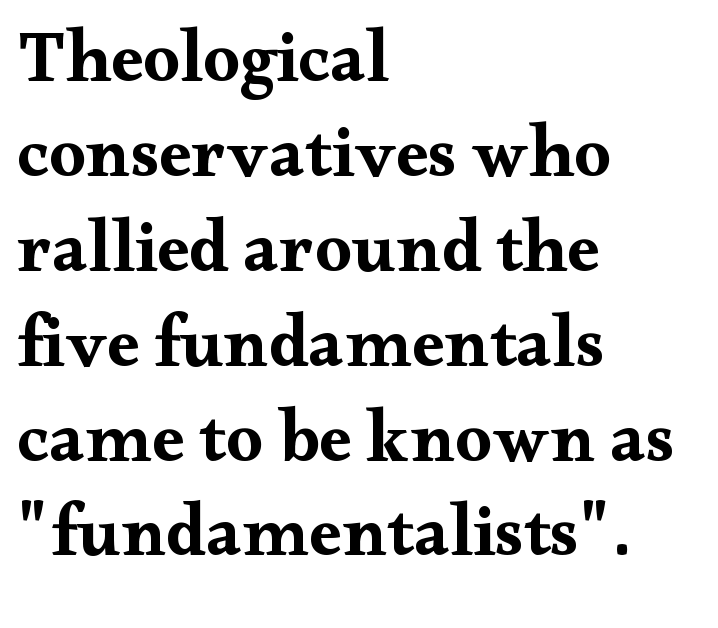
Q: Is the text bold? A: Yes.
Q: Is the text italic (slanted)? A: No, it is upright.
Q: Is the typeface a serif or a sans-serif typeface? A: Serif.
Q: Is the text underlined? A: No.
Q: How is the paragraph aligned? A: Left-aligned.
Q: Is the spacing between letters normal or unusually wide? A: Normal.
Q: Is the spacing between lines tight, normal or loose? A: Normal.
Q: Width (condensed, normal, or wide)? A: Wide.
Q: Stroke contrast? A: Medium.
Q: x-height? A: Small.
Q: Monospaced? A: No.
